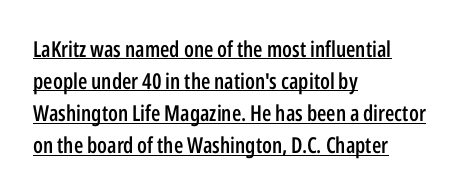
Q: Is the text bold? A: Semi-bold.
Q: Is the text italic (slanted)? A: No, it is upright.
Q: Is the text underlined? A: Yes.
Q: How is the paragraph aligned? A: Left-aligned.
Q: Is the spacing between letters normal or unusually wide? A: Normal.
Q: Is the spacing between lines tight, normal or loose? A: Normal.
